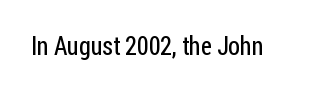
{"italic": "no", "bold": "no", "underline": "no", "letter_spacing": "normal", "letter_spacing_em": 0.0, "glyph_px": 25}
